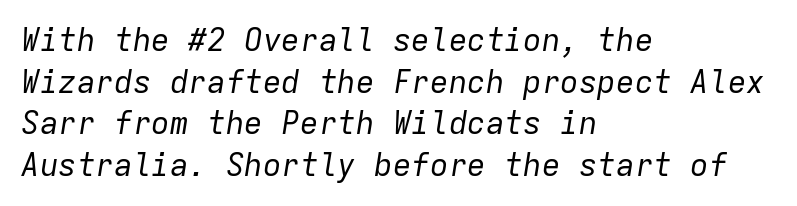
Q: Is the text bold? A: No.
Q: Is the text italic (slanted)? A: Yes, it leans right by about 9 degrees.
Q: Is the text underlined? A: No.
Q: How is the paragraph aligned? A: Left-aligned.
Q: Is the spacing between letters normal or unusually wide? A: Normal.
Q: Is the spacing between lines tight, normal or loose? A: Normal.
Q: Width (condensed, normal, or wide)? A: Normal.
Q: Stroke contrast? A: Low.
Q: x-height? A: Medium.
Q: Monospaced? A: Yes.
